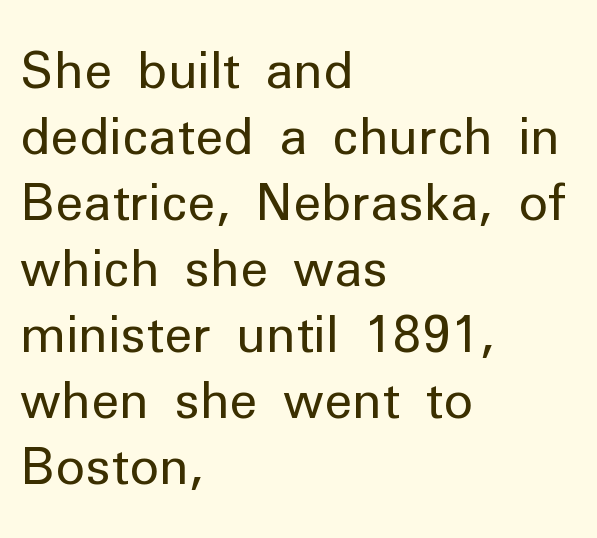
Horizontal alignment here is leftward, the default for most running prose. The strip under each line holds only bare page. Letterform terminals end flat and unadorned throughout the passage. The rendering uses natural spacing where letterforms have individual widths. What's the leading like? Ordinary, nothing unusual.
